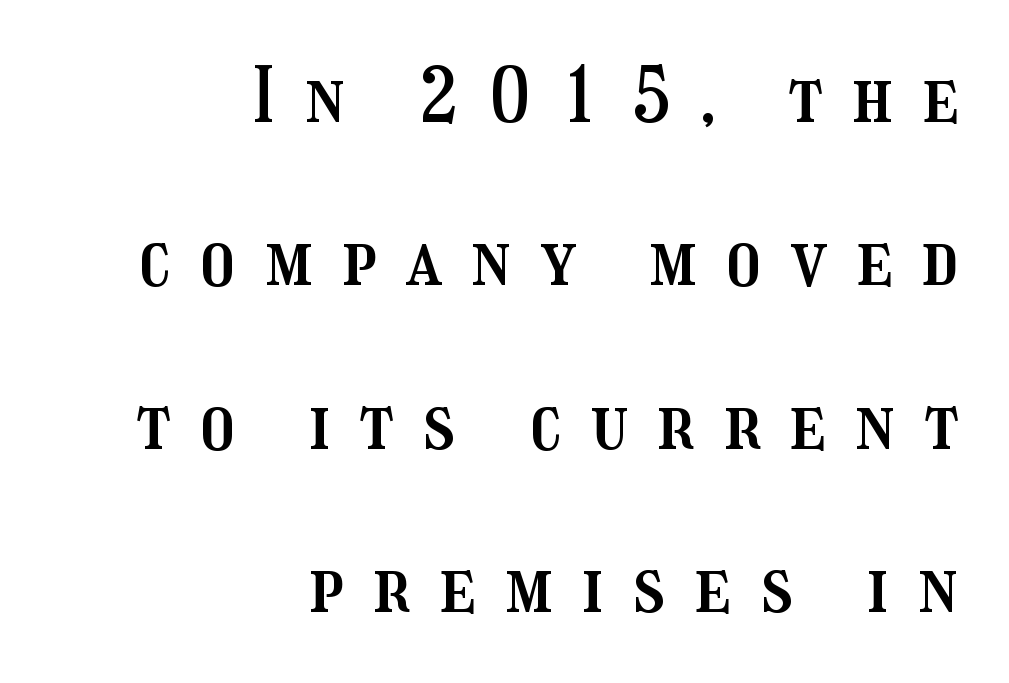
Q: Is the text italic (slanted)? A: No, it is upright.
Q: Is the text underlined? A: No.
Q: How is the paragraph aligned? A: Right-aligned.
Q: Is the spacing between letters normal or unusually wide? A: Unusually wide.
Q: Is the spacing between lines tight, normal or loose? A: Loose.
Q: Width (condensed, normal, or wide)? A: Condensed.
Q: Stroke contrast? A: Medium.
Q: x-height? A: Medium.
Q: Monospaced? A: No.
